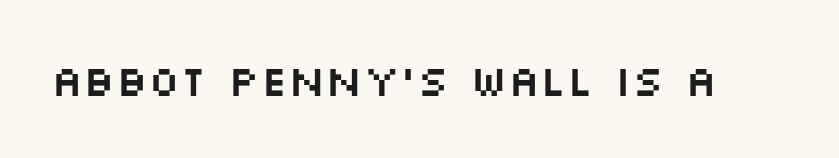
Q: Is the text italic (slanted)? A: No, it is upright.
Q: Is the typeface a serif or a sans-serif typeface? A: Sans-serif.
Q: Is the text underlined? A: No.
Q: Is the spacing between letters normal or unusually wide? A: Normal.
Q: Width (condensed, normal, or wide)? A: Wide.
Q: Stroke contrast? A: Medium.
Q: x-height? A: Large.
Q: Monospaced? A: No.
